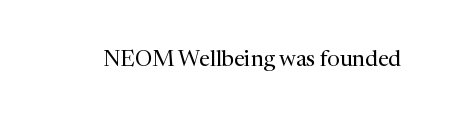
The space directly below the letters is spotless. Quick note: not italic, upright. The line texture is even and compact thanks to regular tracking. These glyphs show unthickened strokes, regular width or finer.
